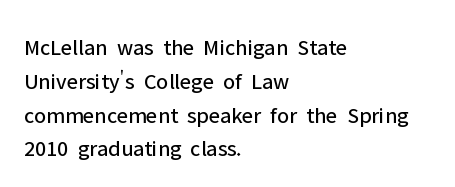
{"italic": "no", "bold": "no", "underline": "no", "align": "left", "line_spacing": "normal", "line_spacing_ratio": 1.47, "letter_spacing": "normal", "letter_spacing_em": 0.0, "glyph_px": 23}
